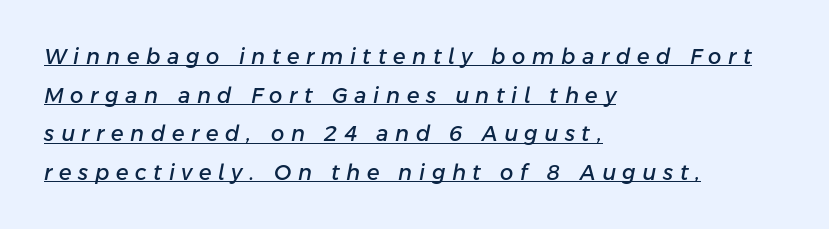
The image shows 21 px text type, italic (leaning right); set left-aligned, line spacing 1.84x, unusually wide letter spacing (+0.32 em), underlined.
